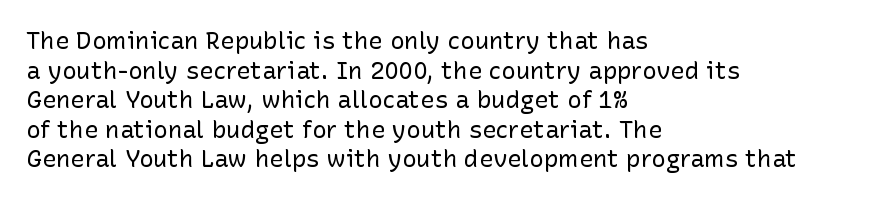
{"italic": "no", "bold": "no", "underline": "no", "align": "left", "line_spacing_ratio": 1.23, "letter_spacing": "normal", "letter_spacing_em": 0.0, "glyph_px": 24}
